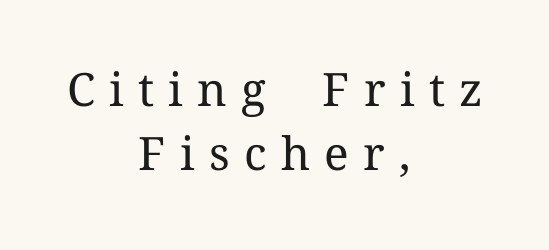
Check the space under the baseline: it is left empty. This block has exactly the height ordinary leading produces. Caption: multi-line text, centered on the measure. Posture: vertical. Observe the wide spacing: letters keep a clear distance from each other.
